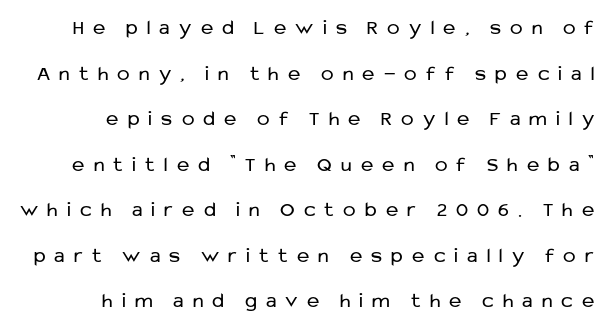
The image shows 21 px text type, upright; set loose line spacing (2.17x), unusually wide letter spacing (+0.44 em), not underlined.
